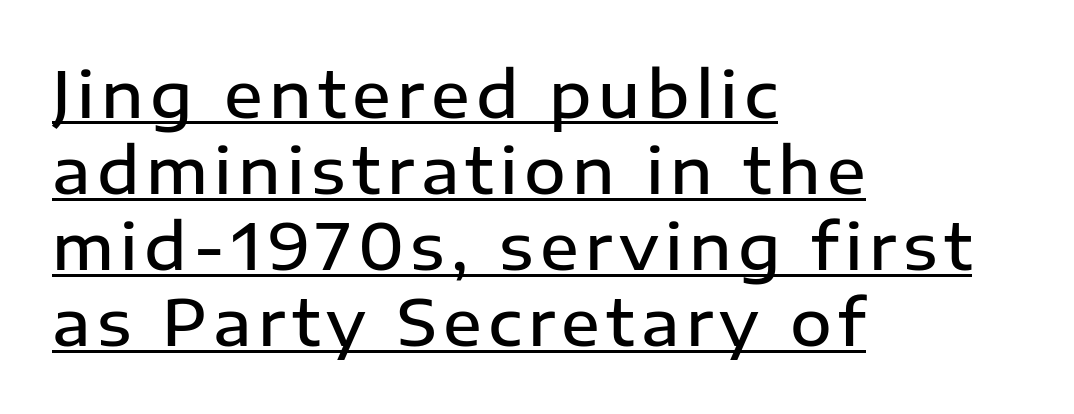
Does the type have serifs? No, each stem ends abruptly. Each line starts at the same left margin while the right side varies. The face used here is proportionally spaced, like ordinary book or web type. Caption: lettering with a line underneath.
